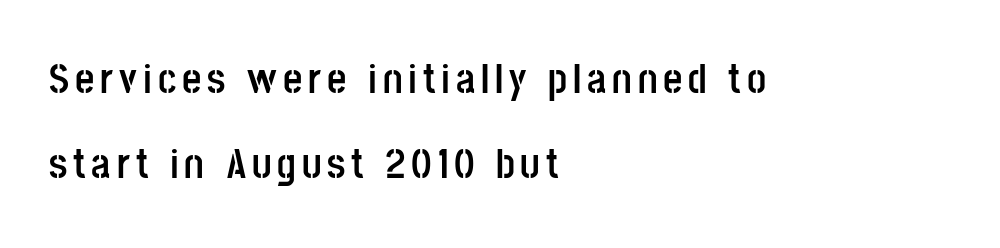
The gap between lines stays unmarked. Line starts are locked; line ends wander. The letters advance in unequal steps, a hallmark of proportional type. Heavy-handed strokes throughout: this text is bold.
